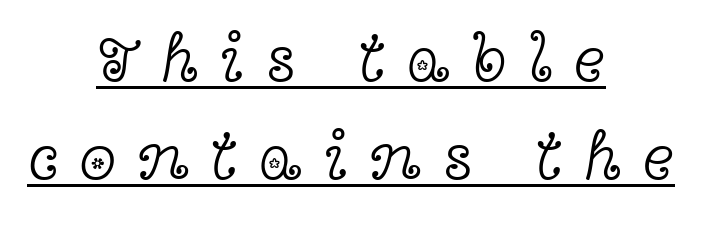
Vertical spacing — default. Typographically, this falls in the serif category. Each letter keeps its own natural width here, so spacing adapts to shape. The lettering is marked with a stroke running underneath it.
